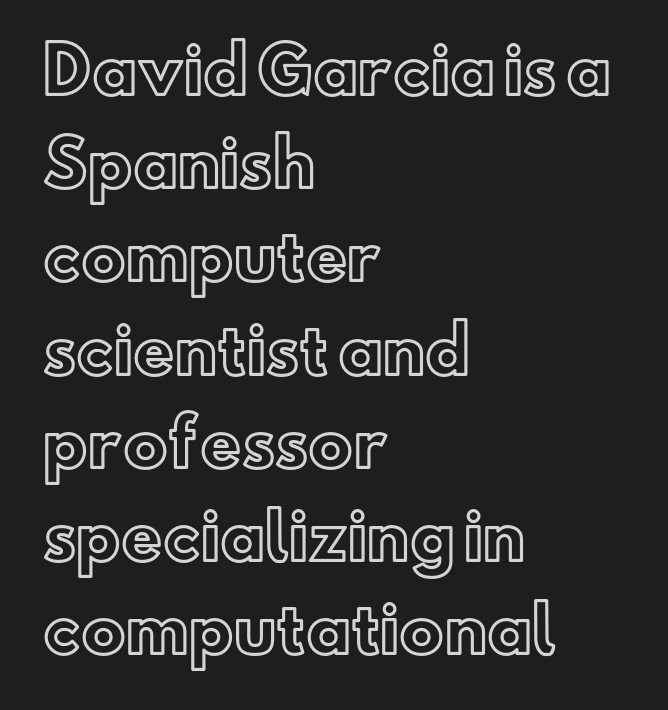
Q: Is the text italic (slanted)? A: No, it is upright.
Q: Is the text underlined? A: No.
Q: How is the paragraph aligned? A: Left-aligned.
Q: Is the spacing between letters normal or unusually wide? A: Normal.
Q: Is the spacing between lines tight, normal or loose? A: Normal.
Q: Width (condensed, normal, or wide)? A: Normal.
Q: x-height? A: Small.
Q: Monospaced? A: No.
